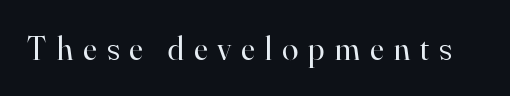
{"serif": "yes", "italic": "no", "bold": "no", "weight": "regular", "width": "normal", "stroke_contrast": "high", "x_height": "small", "monospaced": "no", "underline": "no", "letter_spacing": "wide", "letter_spacing_em": 0.3, "glyph_px": 33}
